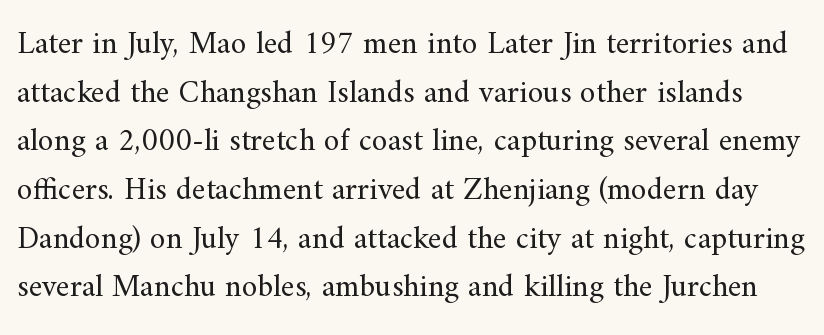
Observe the ordinary spacing: letters are neighbours, not strangers. The passage shown is typed in a proportional face where columns would drift. Every stem runs plumb, perpendicular to the baseline. Stems here are at most as thick as an everyday book face.
